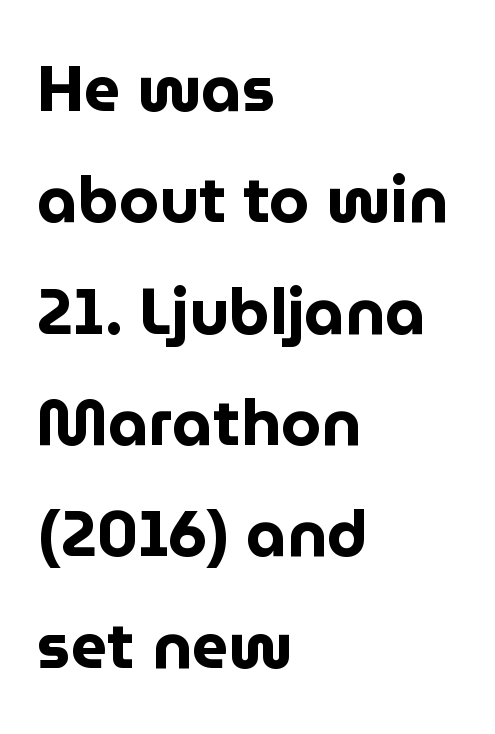
{"serif": "no", "italic": "no", "bold": "yes", "weight": "bold", "width": "normal", "stroke_contrast": "low", "x_height": "medium", "monospaced": "no", "underline": "no", "align": "left", "line_spacing_ratio": 1.74, "letter_spacing": "normal", "letter_spacing_em": 0.0, "glyph_px": 64}
